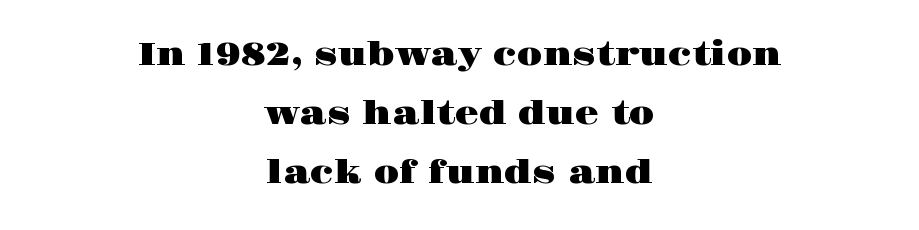
Character widths vary here, with narrow letters taking less room than wide ones. Typeset on center — no edge is straight. Does the lettering tilt? It doesn't — this is upright. The passage shown is typeset with a serif family. A bare baseline throughout the passage. The letterforms sit shoulder to shoulder at normal distance.
